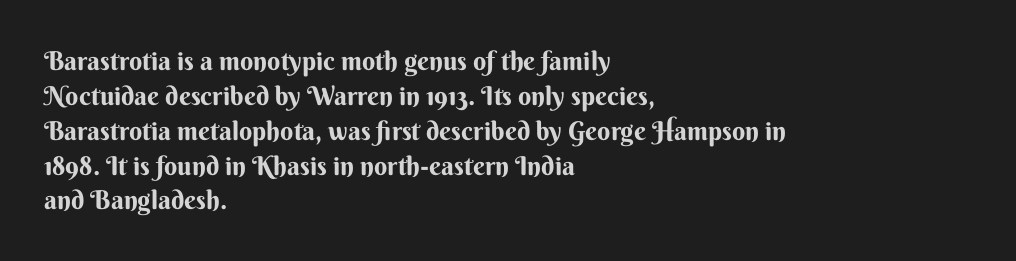
{"italic": "no", "bold": "yes", "underline": "no", "align": "left", "line_spacing": "normal", "line_spacing_ratio": 1.34, "letter_spacing": "normal", "letter_spacing_em": 0.0, "glyph_px": 26}
